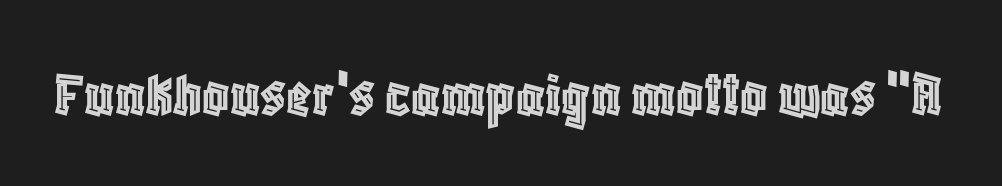
Q: Is the text italic (slanted)? A: No, it is upright.
Q: Is the text underlined? A: No.
Q: Is the spacing between letters normal or unusually wide? A: Normal.
Q: Width (condensed, normal, or wide)? A: Condensed.
Q: x-height? A: Large.
Q: Monospaced? A: No.
